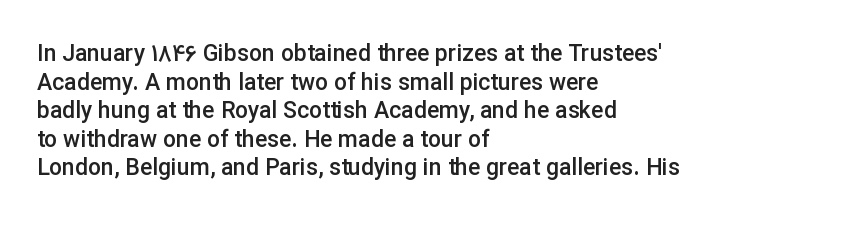
The image shows 23 px text type, upright; set left-aligned, line spacing 1.24x, normal letter spacing, not underlined.
